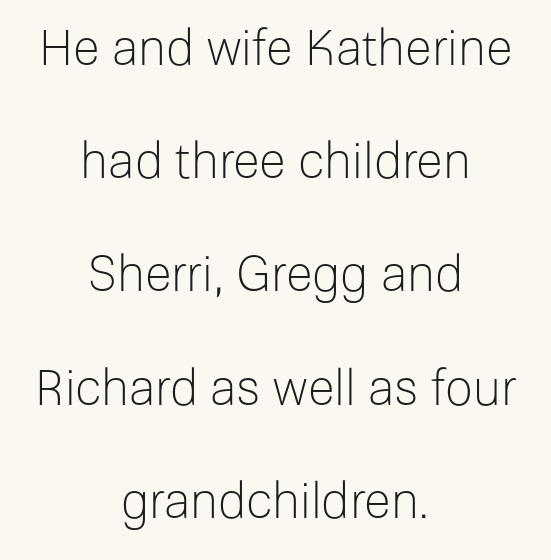
{"serif": "no", "italic": "no", "bold": "no", "weight": "light", "width": "normal", "stroke_contrast": "low", "x_height": "medium", "monospaced": "no", "underline": "no", "align": "center", "line_spacing": "loose", "line_spacing_ratio": 2.31, "letter_spacing": "normal", "letter_spacing_em": 0.0, "glyph_px": 49}
